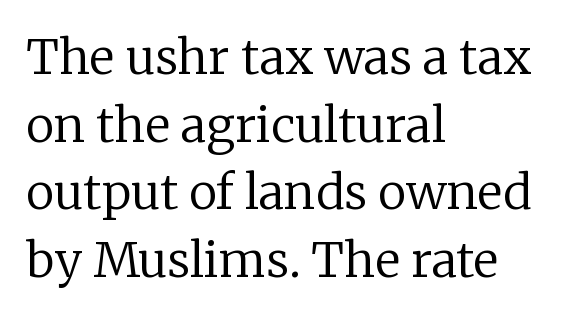
The image shows 48 px regular-weight serif type, upright; set left-aligned, normal line spacing (1.41x), normal letter spacing, not underlined; low stroke contrast and a medium x-height.
